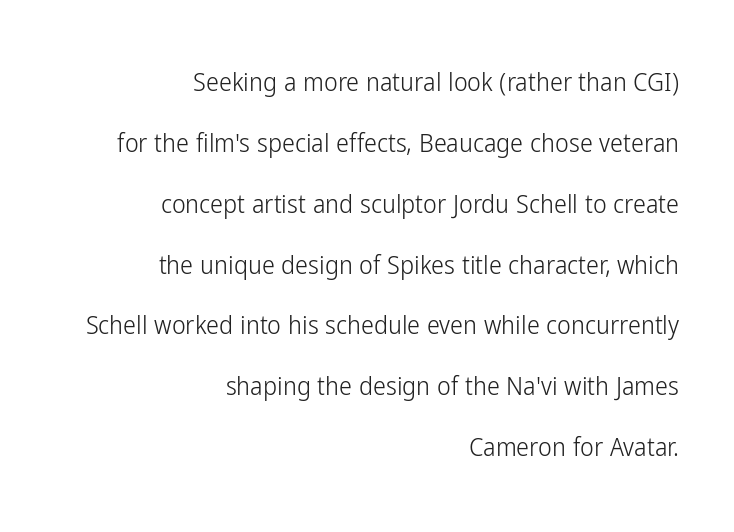
No letter is thick-stroked: the sample isn't bold. Reading down the block, your eye finds every line finishing at a fixed right position. A typesetter would mark this as roman, not italic. The letters sit at their default tracking, neither squeezed nor spread.
